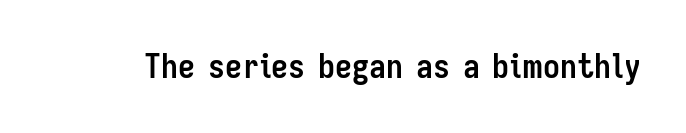
{"serif": "no", "italic": "no", "bold": "yes", "weight": "semibold", "width": "condensed", "stroke_contrast": "low", "x_height": "medium", "monospaced": "no", "underline": "no", "letter_spacing": "normal", "letter_spacing_em": 0.0, "glyph_px": 34}
